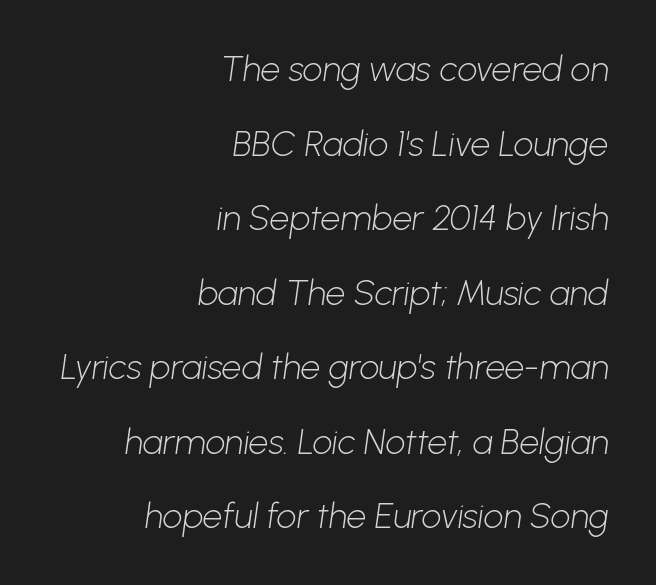
Examine the stroke ends and you'll find no serifs. Unbolded letterforms with no extra heft. Alignment: flush right. Character widths vary here, with narrow letters taking less room than wide ones. Inter-character spacing is left at the font's built-in metrics. Any mark beneath the type? The region is blank.
